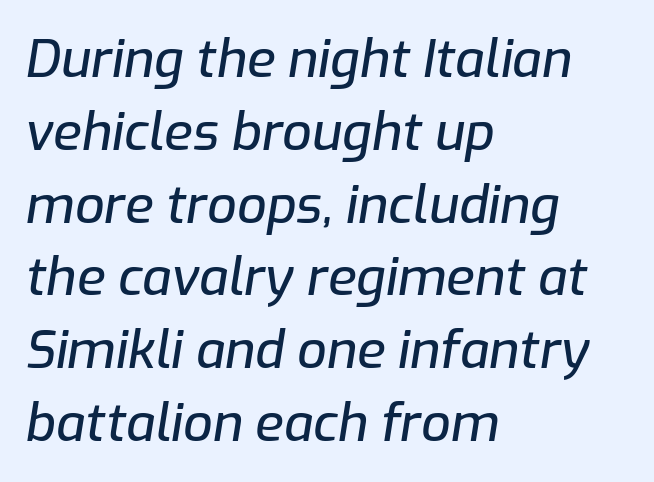
{"italic": "yes", "lean": "right", "slant_degrees": 9, "width": "normal", "stroke_contrast": "low", "x_height": "medium", "monospaced": "no", "underline": "no", "align": "left", "line_spacing": "normal", "line_spacing_ratio": 1.4, "letter_spacing": "normal", "letter_spacing_em": 0.0, "glyph_px": 52}
